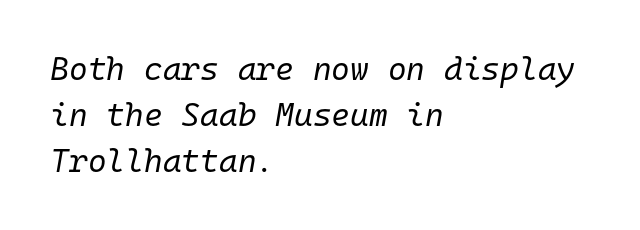
Q: Is the text bold? A: No.
Q: Is the text italic (slanted)? A: Yes, it leans right by about 10 degrees.
Q: Is the text underlined? A: No.
Q: How is the paragraph aligned? A: Left-aligned.
Q: Is the spacing between letters normal or unusually wide? A: Normal.
Q: Is the spacing between lines tight, normal or loose? A: Normal.
Q: Width (condensed, normal, or wide)? A: Normal.
Q: Stroke contrast? A: Low.
Q: x-height? A: Medium.
Q: Monospaced? A: Yes.
